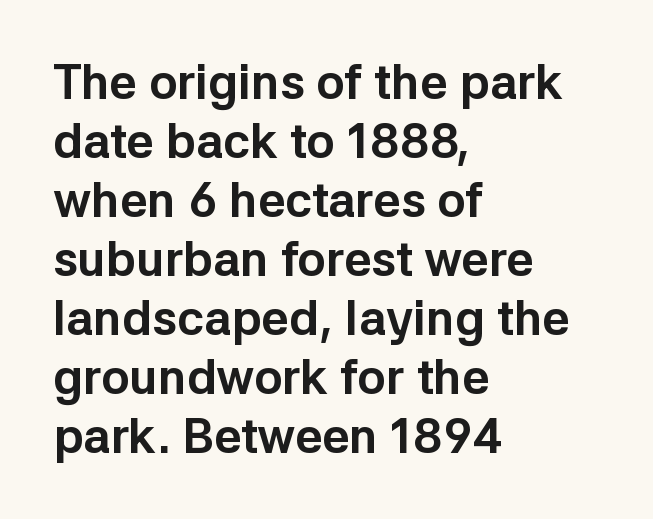
Q: Is the text bold? A: Yes.
Q: Is the text italic (slanted)? A: No, it is upright.
Q: Is the typeface a serif or a sans-serif typeface? A: Sans-serif.
Q: Is the text underlined? A: No.
Q: How is the paragraph aligned? A: Left-aligned.
Q: Is the spacing between letters normal or unusually wide? A: Normal.
Q: Width (condensed, normal, or wide)? A: Normal.
Q: Stroke contrast? A: Low.
Q: x-height? A: Medium.
Q: Monospaced? A: No.
